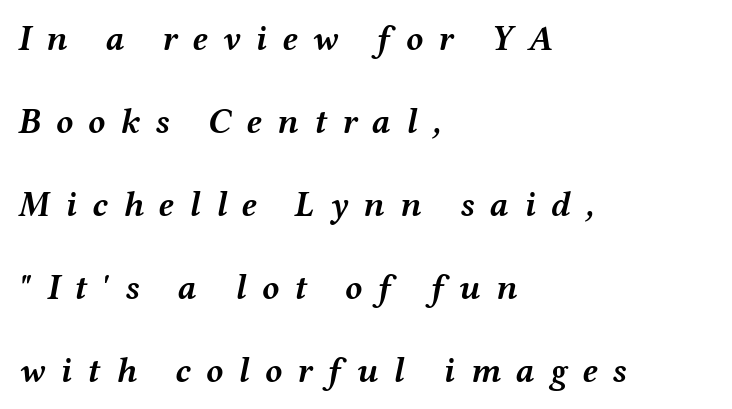
Q: Is the text bold? A: Yes.
Q: Is the text italic (slanted)? A: Yes, it leans right by about 12 degrees.
Q: Is the text underlined? A: No.
Q: How is the paragraph aligned? A: Left-aligned.
Q: Is the spacing between letters normal or unusually wide? A: Unusually wide.
Q: Is the spacing between lines tight, normal or loose? A: Loose.
Q: Width (condensed, normal, or wide)? A: Wide.
Q: Stroke contrast? A: Medium.
Q: x-height? A: Medium.
Q: Monospaced? A: No.
